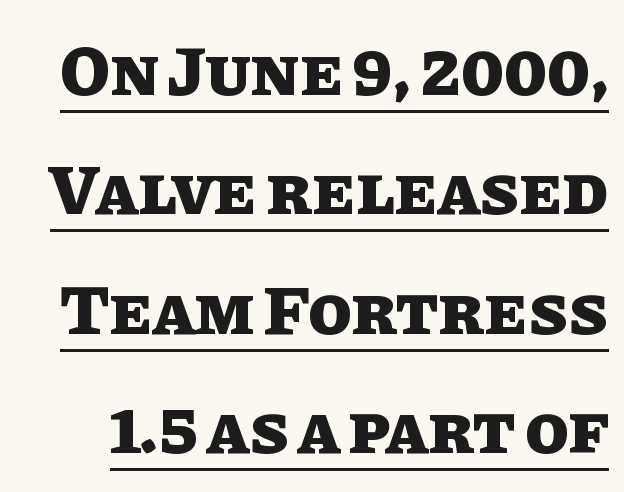
{"italic": "no", "bold": "yes", "weight": "heavy", "width": "normal", "stroke_contrast": "low", "x_height": "large", "monospaced": "no", "underline": "yes", "line_spacing": "normal", "line_spacing_ratio": 1.68, "letter_spacing": "normal", "letter_spacing_em": 0.0, "glyph_px": 71}
